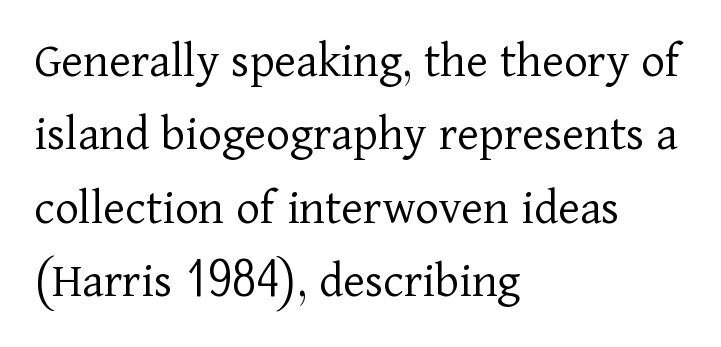
Designer's note — italics off, roman on. Observe the ordinary spacing: letters are neighbours, not strangers. This rendering uses left alignment, leaving the right contour irregular. This sample has the flowing, uneven cadence of proportional lettering.
